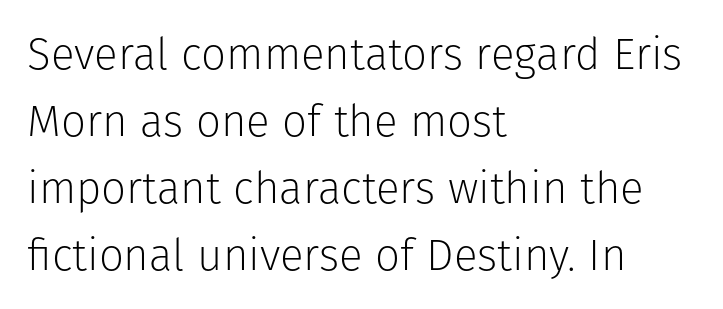
{"serif": "no", "italic": "no", "bold": "no", "weight": "light", "width": "normal", "stroke_contrast": "low", "x_height": "medium", "monospaced": "no", "underline": "no", "align": "left", "line_spacing": "normal", "line_spacing_ratio": 1.52, "letter_spacing": "normal", "letter_spacing_em": 0.0, "glyph_px": 44}
